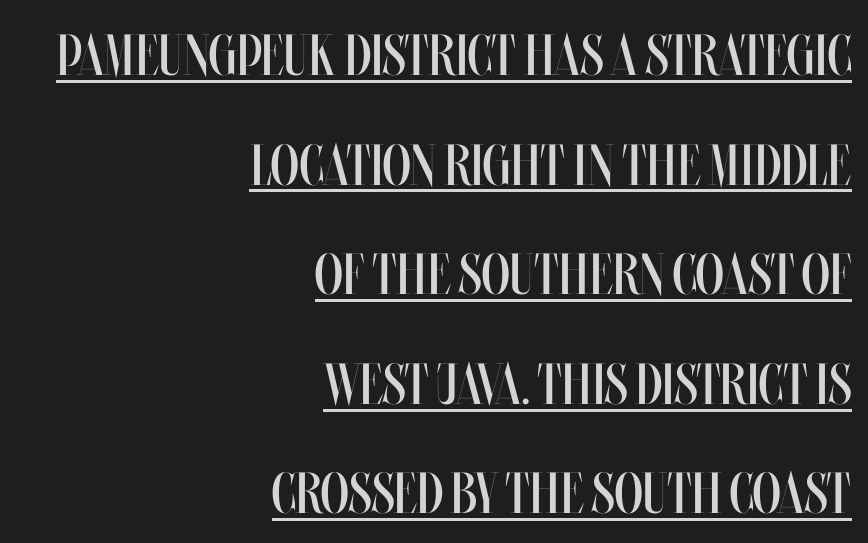
Compared with undecorated copy, this sample adds a rule below the words. Each letter keeps its own natural width here, so spacing adapts to shape. The horizontal fit of the characters is conventional and even. Designer's note — italics off, roman on.
